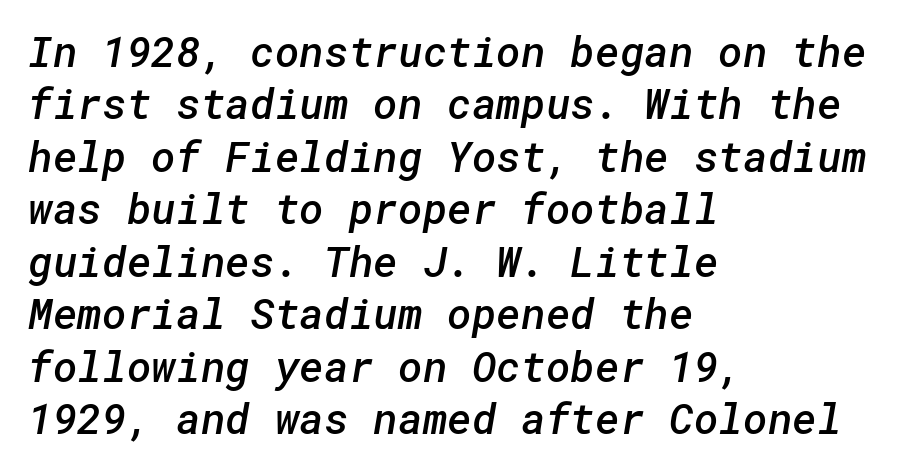
{"serif": "no", "bold": "semi", "weight": "semibold", "width": "normal", "stroke_contrast": "low", "x_height": "medium", "underline": "no", "align": "left", "line_spacing": "normal", "line_spacing_ratio": 1.25, "letter_spacing": "normal", "letter_spacing_em": 0.0, "glyph_px": 42}
